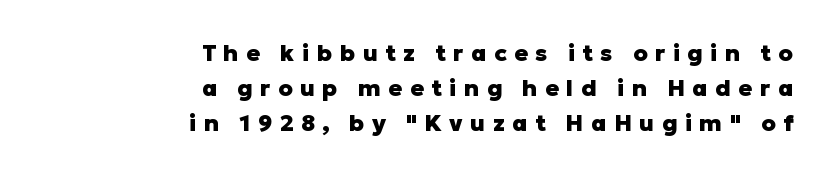
{"italic": "no", "bold": "yes", "underline": "no", "align": "right", "line_spacing": "normal", "line_spacing_ratio": 1.53, "letter_spacing": "wide", "letter_spacing_em": 0.32, "glyph_px": 23}
